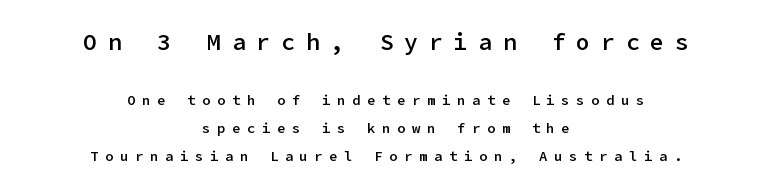
In terms of weight, the rendering is demibold, just under bold. The first block has been scaled up relative to the second. The gap between lines stays unmarked. The tracking jumps out immediately: characters are airy and widely separated.
